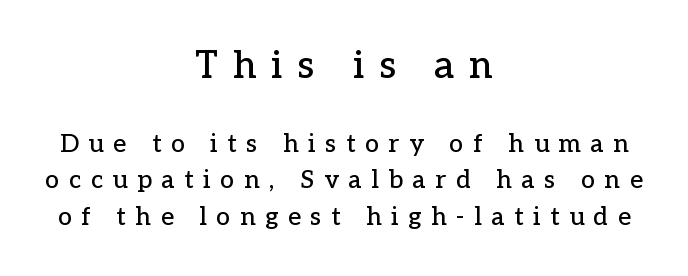
Q: Is the text italic (slanted)? A: No, it is upright.
Q: Is the typeface a serif or a sans-serif typeface? A: Serif.
Q: Is the text underlined? A: No.
Q: How is the paragraph aligned? A: Centered.
Q: Is the spacing between letters normal or unusually wide? A: Unusually wide.
Q: Is the spacing between lines tight, normal or loose? A: Normal.
Q: Which block of text is set in a larger size, the first (top) or the second (bottom)? A: The first (top) one.
Q: Width (condensed, normal, or wide)? A: Normal.
Q: Stroke contrast? A: Low.
Q: x-height? A: Medium.
Q: Monospaced? A: No.
